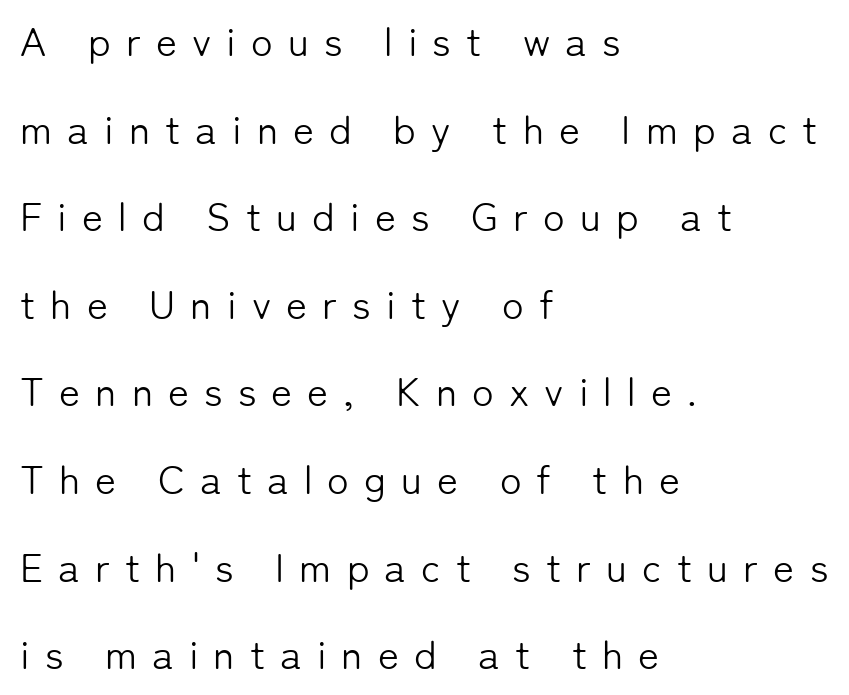
{"serif": "no", "italic": "no", "bold": "no", "weight": "light", "width": "normal", "stroke_contrast": "low", "x_height": "medium", "monospaced": "no", "underline": "no", "align": "left", "line_spacing": "loose", "line_spacing_ratio": 2.19, "letter_spacing": "wide", "letter_spacing_em": 0.38, "glyph_px": 40}
